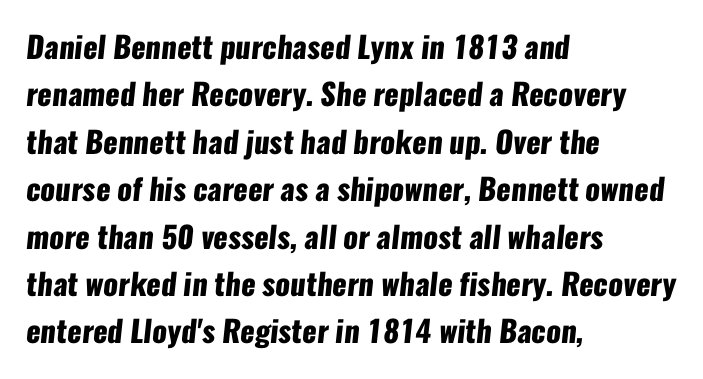
{"serif": "no", "bold": "yes", "weight": "heavy", "width": "condensed", "stroke_contrast": "low", "x_height": "medium", "monospaced": "no", "underline": "no", "align": "left", "line_spacing": "normal", "line_spacing_ratio": 1.58, "letter_spacing": "normal", "letter_spacing_em": 0.0, "glyph_px": 30}
